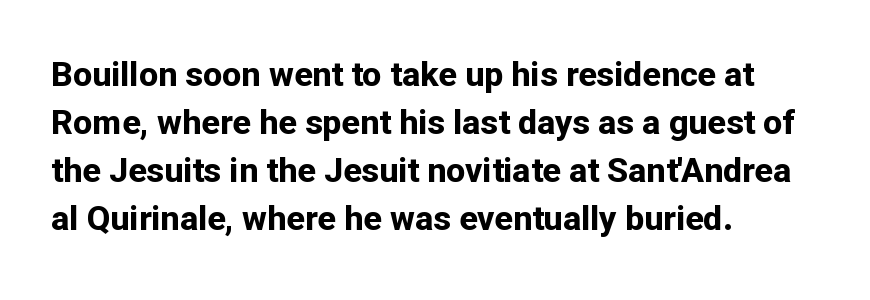
{"serif": "no", "italic": "no", "bold": "yes", "weight": "bold", "width": "normal", "stroke_contrast": "low", "x_height": "medium", "monospaced": "no", "underline": "no", "align": "left", "line_spacing": "normal", "line_spacing_ratio": 1.41, "letter_spacing": "normal", "letter_spacing_em": 0.0, "glyph_px": 34}
